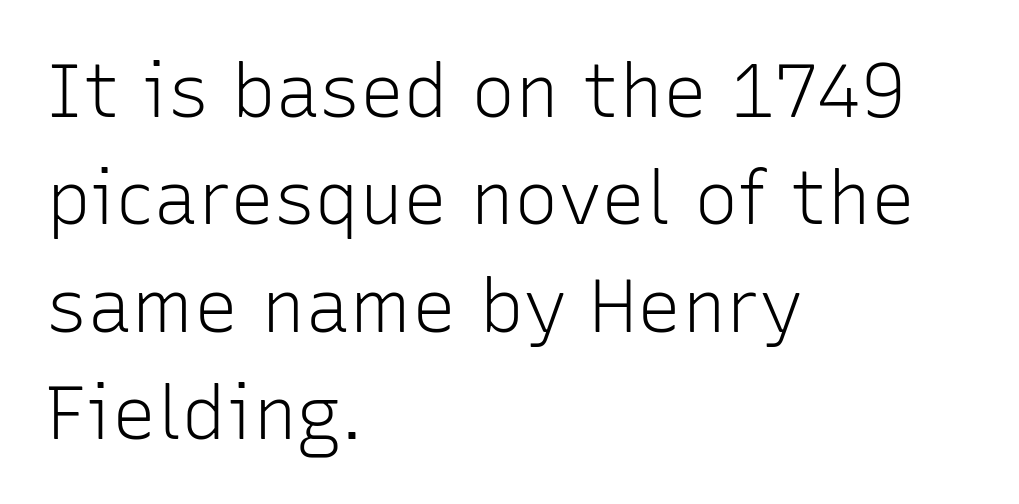
The image shows 74 px light sans-serif type, upright; set left-aligned, normal line spacing (1.45x), normal letter spacing, not underlined; low stroke contrast and a medium x-height.
